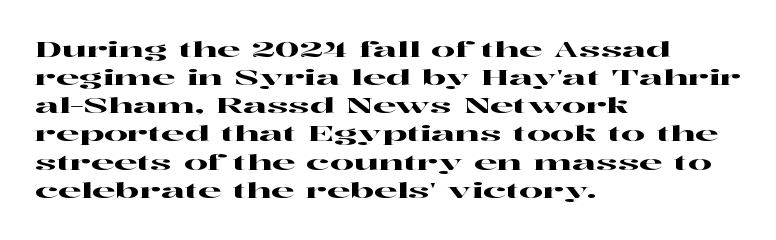
The image shows 21 px text type, upright; set left-aligned, normal line spacing (1.34x), normal letter spacing, not underlined.
